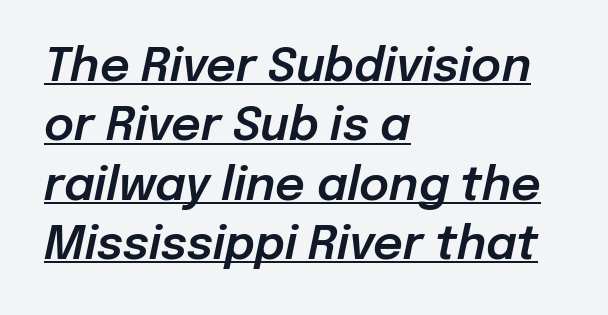
The image shows 46 px text type, italic (leaning right); set left-aligned, normal line spacing (1.29x), normal letter spacing, underlined; low stroke contrast and a medium x-height.
